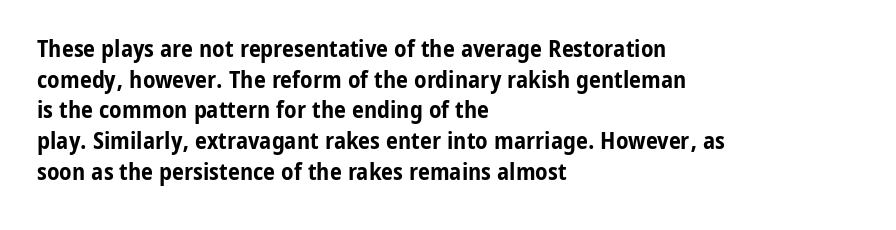
Summary of weight: heavy, a full bold. Tracking value appears to be zero — textbook default spacing. No italicization has been applied; the sample stays upright. The words here are not underlined. A normal amount of white space separates one row of letters from the next.
